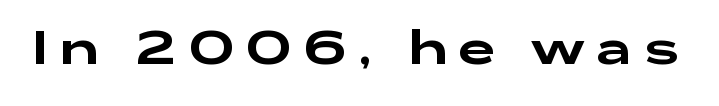
The image shows 46 px wide sans-serif type, upright; set unusually wide letter spacing (+0.24 em), not underlined; low stroke contrast and a medium x-height.
